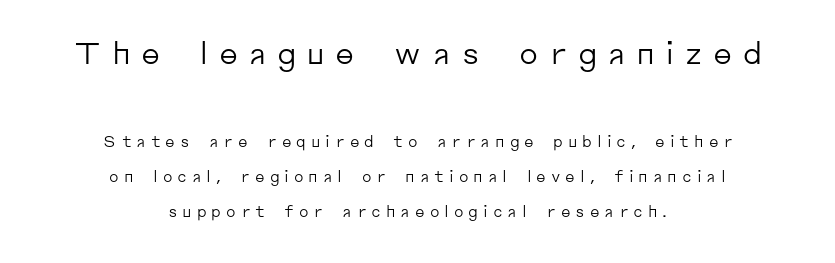
The image shows 30 px regular-weight sans-serif type, upright; set centered, loose line spacing (2.34x), unusually wide letter spacing (+0.33 em), not underlined; the first (top) block is 2.0x larger; low stroke contrast and a medium x-height.
